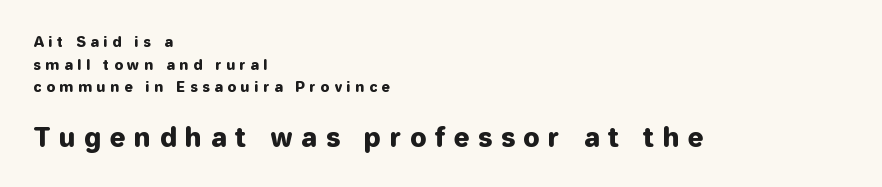
Scale increases going downward across the two blocks. The axis of the letterforms is exactly vertical. Short and long lines alike share a common starting point at left. Nobody drew a line under any word here.
